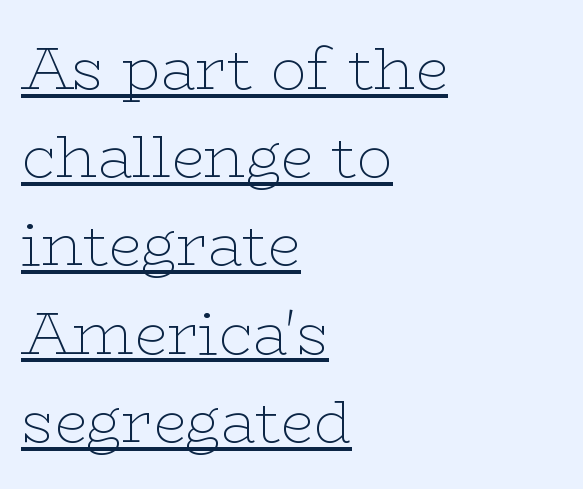
The image shows 60 px thin, wide serif type, upright; set left-aligned, normal line spacing (1.47x), normal letter spacing, underlined; low stroke contrast and a medium x-height.
